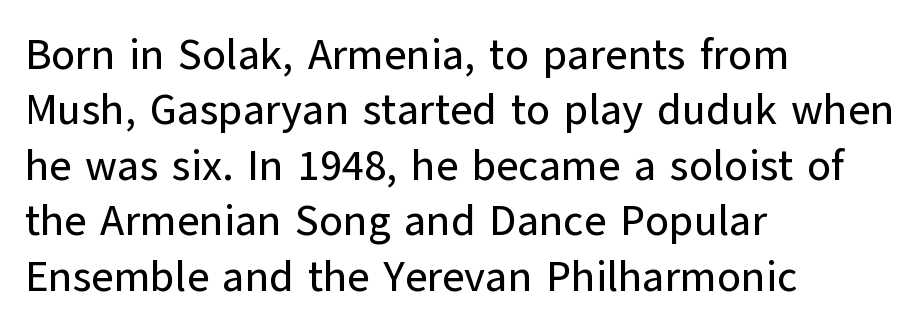
The image shows 43 px sans-serif type, upright; set left-aligned, normal line spacing (1.29x), normal letter spacing, not underlined; low stroke contrast and a medium x-height.
